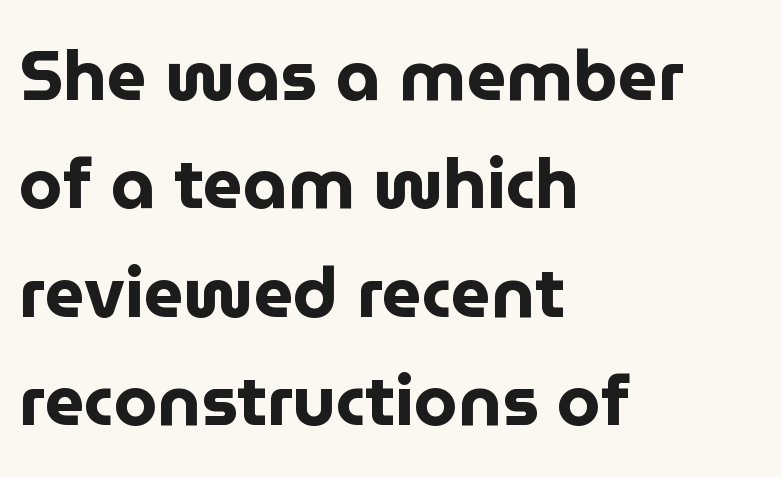
Regarding serifs, this sample does without them. Emphasis by weight is at full strength: bold. Rule under the text: the space is simply empty. Do the characters align in a grid? No, the font is proportional. The rendering uses a moderate line-height, typical for paragraphs. Every stem runs plumb, perpendicular to the baseline.
